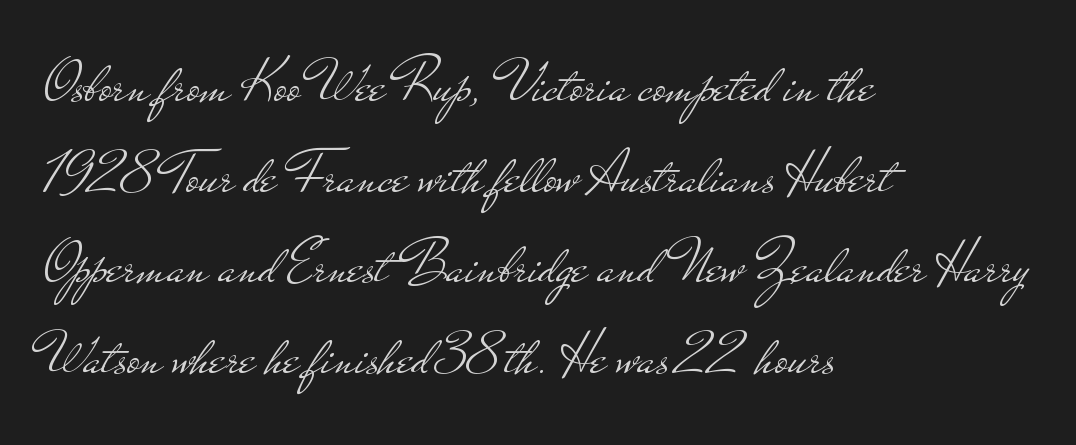
Q: Is the text bold? A: No.
Q: Is the text italic (slanted)? A: Yes.
Q: Is the typeface a serif or a sans-serif typeface? A: Sans-serif.
Q: Is the text underlined? A: No.
Q: How is the paragraph aligned? A: Left-aligned.
Q: Is the spacing between letters normal or unusually wide? A: Normal.
Q: Is the spacing between lines tight, normal or loose? A: Normal.
Q: Width (condensed, normal, or wide)? A: Wide.
Q: Stroke contrast? A: Low.
Q: x-height? A: Small.
Q: Monospaced? A: No.
